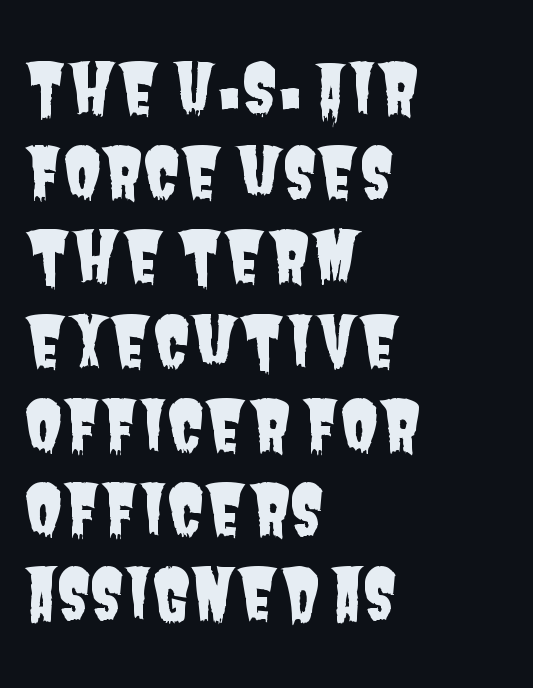
Q: Is the typeface a serif or a sans-serif typeface? A: Sans-serif.
Q: Is the text underlined? A: No.
Q: How is the paragraph aligned? A: Left-aligned.
Q: Is the spacing between letters normal or unusually wide? A: Normal.
Q: Width (condensed, normal, or wide)? A: Condensed.
Q: Stroke contrast? A: Low.
Q: x-height? A: Large.
Q: Monospaced? A: No.
